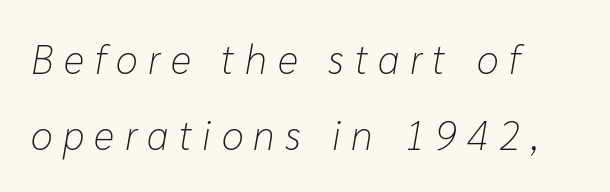
The image shows 40 px light type, italic (leaning right); set left-aligned, loose line spacing (1.91x), unusually wide letter spacing (+0.26 em), not underlined; low stroke contrast and a medium x-height.
